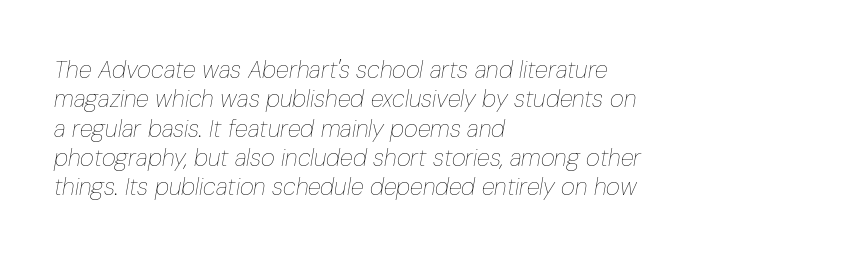
The image shows 24 px text type, italic (leaning right); set left-aligned, line spacing 1.22x, normal letter spacing, not underlined.
